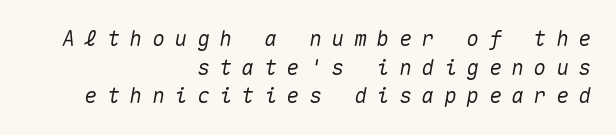
The line-height multiplier appears to be the usual default. Honestly, there is no underline to notice here at all. A typesetter would call this heavily tracked-out type. Leftover space on each line is placed entirely before the opening word.
